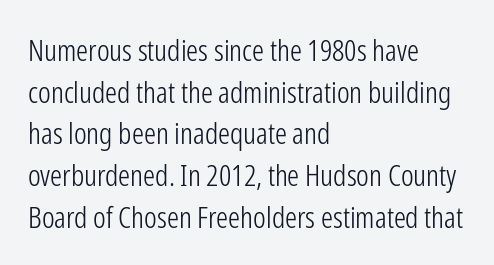
The image shows 30 px light, condensed sans-serif type, upright; set left-aligned, normal line spacing (1.39x), normal letter spacing, not underlined; low stroke contrast and a medium x-height.
